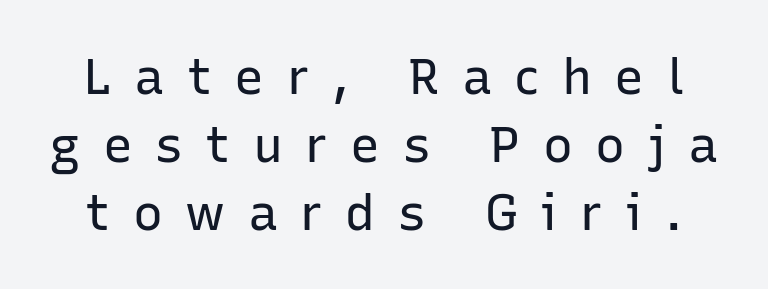
Q: Is the text bold? A: No.
Q: Is the text italic (slanted)? A: No, it is upright.
Q: Is the typeface a serif or a sans-serif typeface? A: Sans-serif.
Q: Is the text underlined? A: No.
Q: Is the spacing between letters normal or unusually wide? A: Unusually wide.
Q: Is the spacing between lines tight, normal or loose? A: Normal.
Q: Width (condensed, normal, or wide)? A: Normal.
Q: Stroke contrast? A: Low.
Q: x-height? A: Medium.
Q: Monospaced? A: No.
